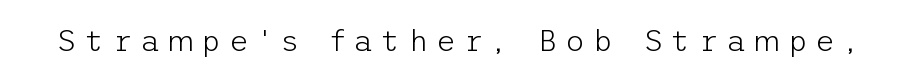
{"serif": "no", "italic": "no", "bold": "no", "weight": "light", "width": "normal", "stroke_contrast": "low", "x_height": "medium", "underline": "no", "letter_spacing": "wide", "letter_spacing_em": 0.27, "glyph_px": 30}
